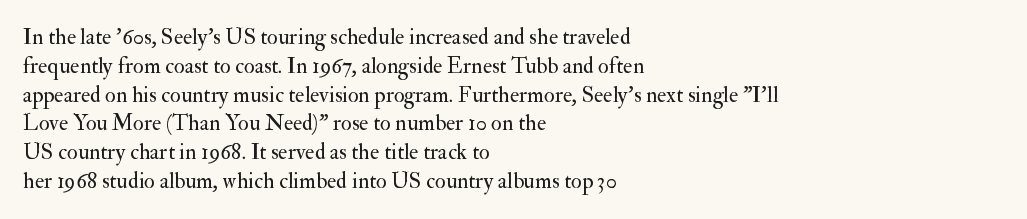
The image shows 22 px text type, upright; set left-aligned, normal line spacing (1.31x), normal letter spacing, not underlined.
